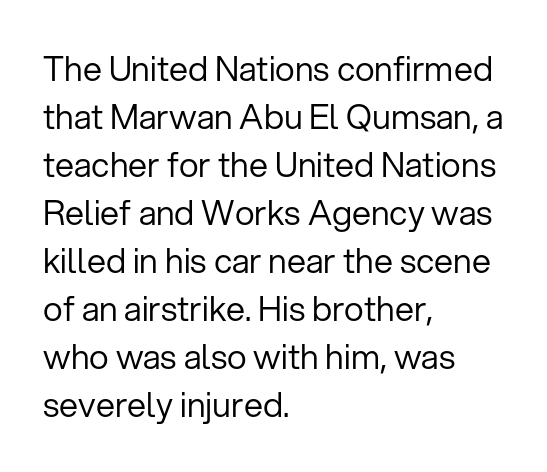
Italic? Not at all — the glyphs are vertical. The rendering uses natural spacing where letterforms have individual widths. Leftover space on each line is placed entirely after the last word. The horizontal fit of the characters is conventional and even. Does the type have serifs? No, each stem ends abruptly. Compared with a typical body face, this is equally light or lighter still.
